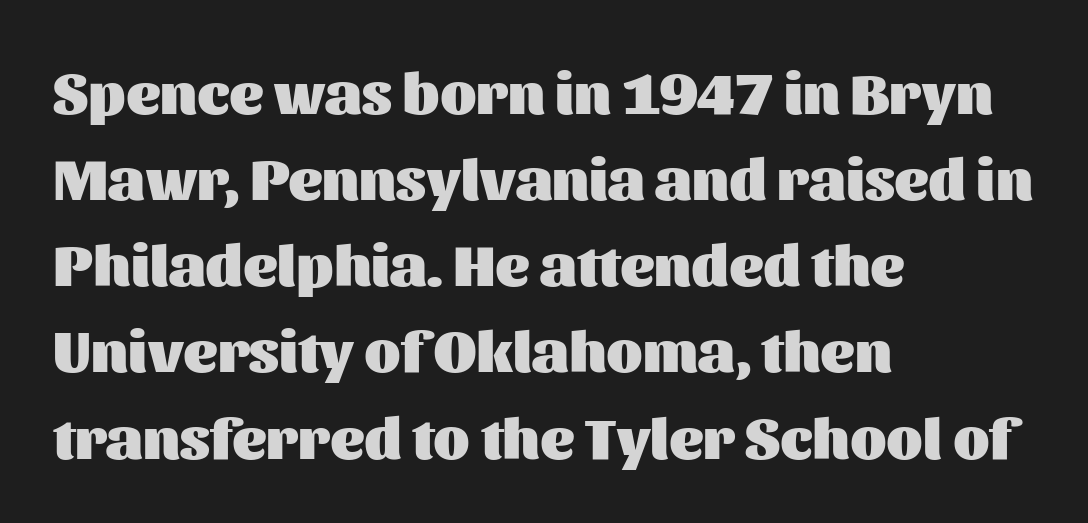
The image shows 59 px heavy sans-serif type, upright; set left-aligned, normal line spacing (1.46x), normal letter spacing, not underlined; medium stroke contrast and a medium x-height.
